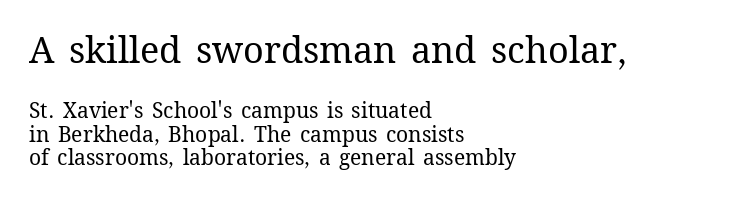
{"italic": "no", "bold": "no", "weight": "regular", "width": "normal", "stroke_contrast": "medium", "x_height": "medium", "monospaced": "no", "underline": "no", "align": "left", "line_spacing": "tight", "line_spacing_ratio": 1.12, "letter_spacing": "normal", "letter_spacing_em": 0.0, "larger_block": "first", "size_ratio": 1.71, "glyph_px": 36}
